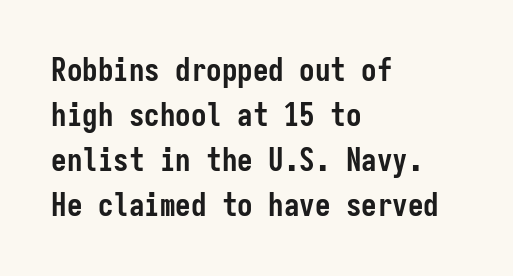
Q: Is the text bold? A: Yes.
Q: Is the text italic (slanted)? A: No, it is upright.
Q: Is the typeface a serif or a sans-serif typeface? A: Sans-serif.
Q: Is the text underlined? A: No.
Q: How is the paragraph aligned? A: Left-aligned.
Q: Is the spacing between letters normal or unusually wide? A: Normal.
Q: Is the spacing between lines tight, normal or loose? A: Normal.
Q: Width (condensed, normal, or wide)? A: Condensed.
Q: Stroke contrast? A: Low.
Q: x-height? A: Medium.
Q: Monospaced? A: Yes.
